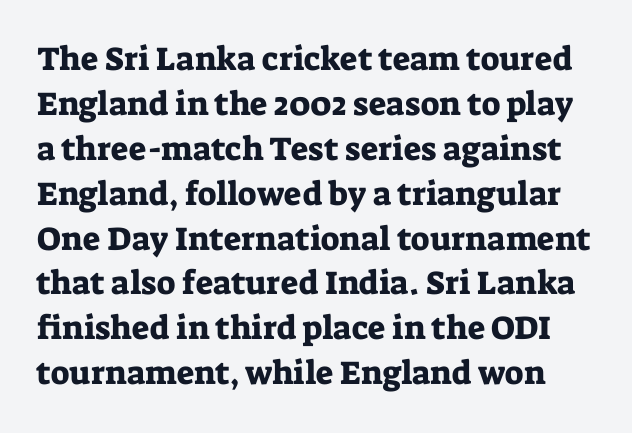
Q: Is the text italic (slanted)? A: No, it is upright.
Q: Is the typeface a serif or a sans-serif typeface? A: Serif.
Q: Is the text underlined? A: No.
Q: Is the spacing between letters normal or unusually wide? A: Normal.
Q: Is the spacing between lines tight, normal or loose? A: Normal.
Q: Width (condensed, normal, or wide)? A: Normal.
Q: Stroke contrast? A: Low.
Q: x-height? A: Medium.
Q: Monospaced? A: No.
